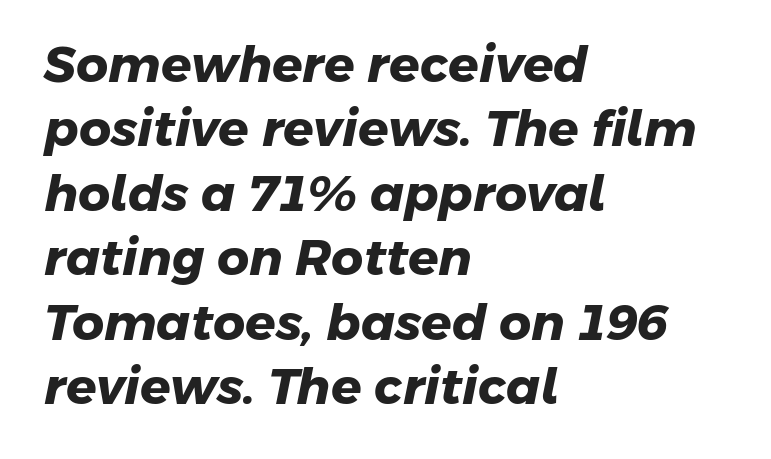
{"serif": "no", "bold": "yes", "weight": "heavy", "width": "normal", "stroke_contrast": "low", "x_height": "medium", "monospaced": "no", "underline": "no", "align": "left", "line_spacing": "normal", "line_spacing_ratio": 1.29, "letter_spacing": "normal", "letter_spacing_em": 0.0, "glyph_px": 50}
